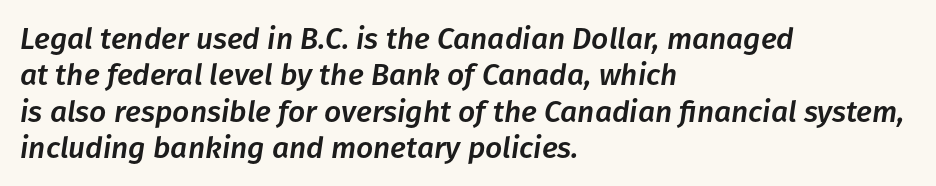
These lines are rendered in a variable-pitch font. Has an underline been added? It has not. Yep, that's italic — everything's leaning. Typeset ragged right — the left edge is the straight one. Characters follow at the spacing the type designer built in.
